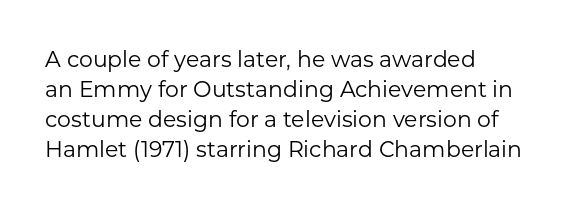
Reading down the column, the eye jumps a familiar distance to each next line. Left-aligned paragraph, ragged on the right. Check under the words: just untouched page. Nope, not italic — everything's standing straight.
